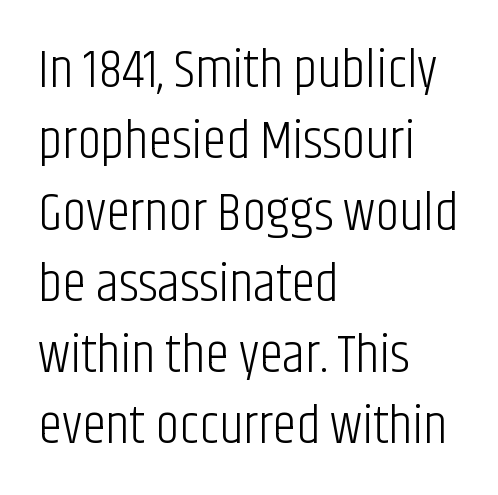
Q: Is the text bold? A: No.
Q: Is the text italic (slanted)? A: No, it is upright.
Q: Is the typeface a serif or a sans-serif typeface? A: Sans-serif.
Q: Is the text underlined? A: No.
Q: How is the paragraph aligned? A: Left-aligned.
Q: Is the spacing between letters normal or unusually wide? A: Normal.
Q: Is the spacing between lines tight, normal or loose? A: Normal.
Q: Width (condensed, normal, or wide)? A: Condensed.
Q: Stroke contrast? A: Low.
Q: x-height? A: Large.
Q: Monospaced? A: No.
